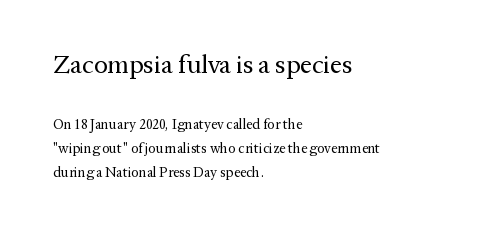
Q: Is the text bold? A: No.
Q: Is the text italic (slanted)? A: No, it is upright.
Q: Is the text underlined? A: No.
Q: How is the paragraph aligned? A: Left-aligned.
Q: Is the spacing between letters normal or unusually wide? A: Normal.
Q: Which block of text is set in a larger size, the first (top) or the second (bottom)? A: The first (top) one.
